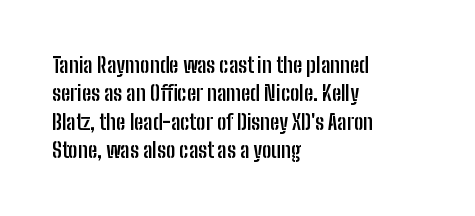
The image shows 21 px bold type, upright; set left-aligned, normal line spacing (1.35x), normal letter spacing, not underlined.
